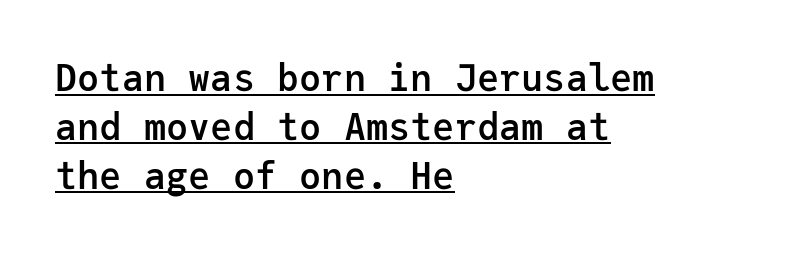
Set as a demibold, roughly 600 on the weight scale. Upright lettering throughout. How would I describe the line gaps? Plain and ordinary. You can tell from the bare stems that sans-serif type was used.
